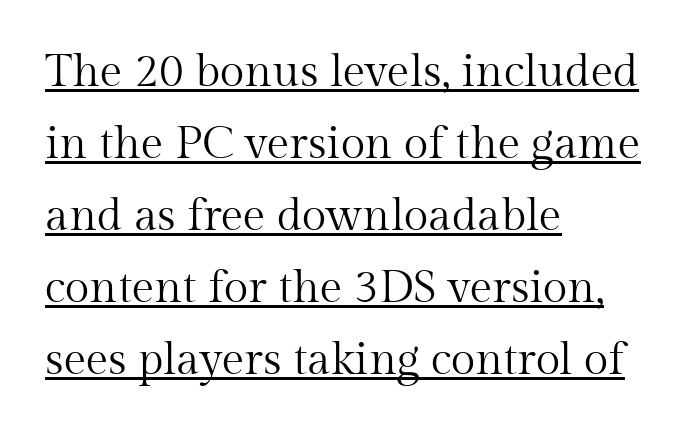
The letters carry serifs — small finishing strokes at the ends of their stems. Characters follow at the spacing the type designer built in. Vertical stems look standard width or narrower in stroke. Spacing verdict: proportional, widths tailored to each character. Alignment: flush left. This rendering features underlined lettering.
